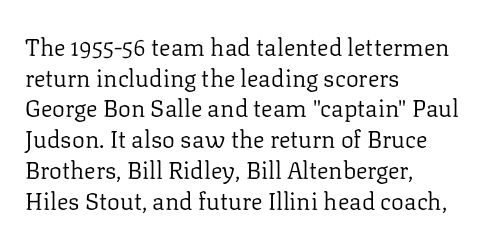
Is the type heavy? It reads as light-to-regular instead. Leftover space on each line is placed entirely after the last word. Characters follow at the spacing the type designer built in. The passage shown stacks its lines at a standard gap.
